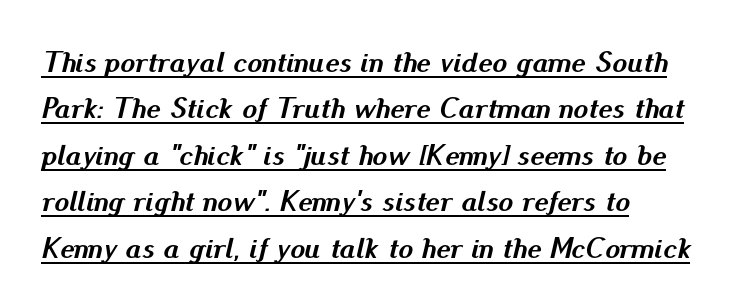
The image shows 30 px semibold type, italic (leaning right); set left-aligned, normal line spacing (1.55x), normal letter spacing, underlined; medium stroke contrast and a small x-height.
